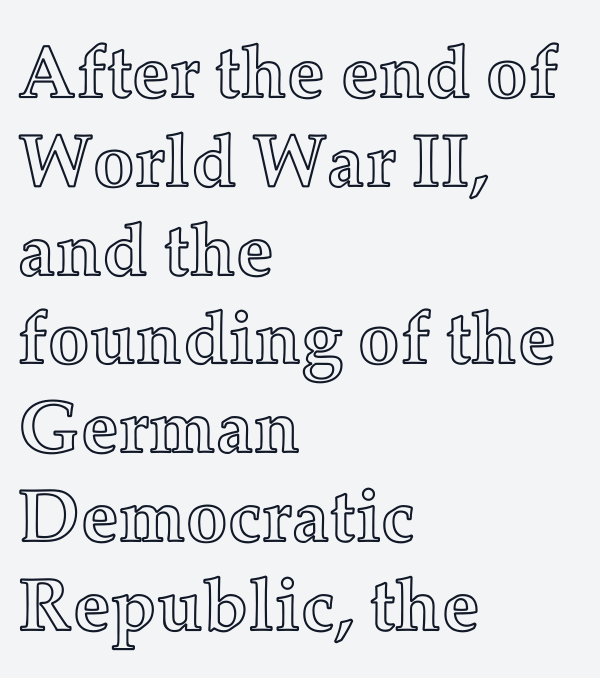
Q: Is the text italic (slanted)? A: No, it is upright.
Q: Is the text underlined? A: No.
Q: How is the paragraph aligned? A: Left-aligned.
Q: Is the spacing between letters normal or unusually wide? A: Normal.
Q: Width (condensed, normal, or wide)? A: Normal.
Q: x-height? A: Medium.
Q: Monospaced? A: No.
